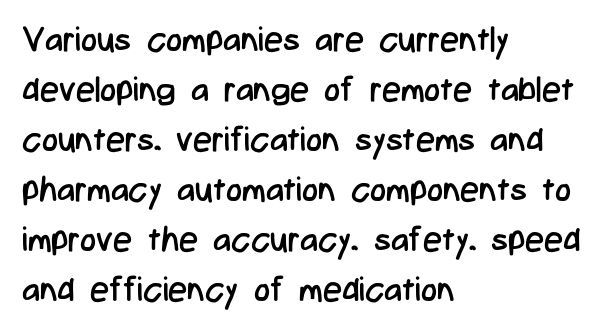
The image shows 34 px regular-weight, condensed sans-serif type, upright; set left-aligned, normal line spacing (1.47x), normal letter spacing, not underlined; low stroke contrast and a medium x-height.
